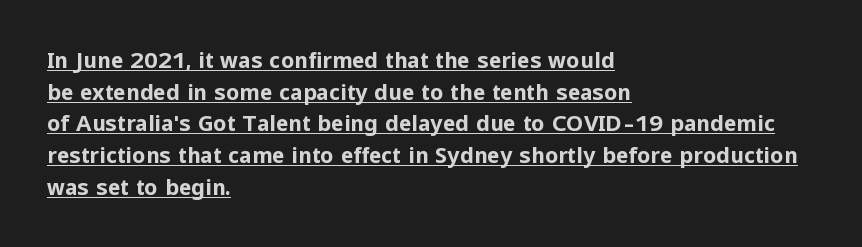
{"italic": "no", "bold": "yes", "underline": "yes", "align": "left", "line_spacing": "normal", "line_spacing_ratio": 1.51, "letter_spacing": "normal", "letter_spacing_em": 0.0, "glyph_px": 21}
